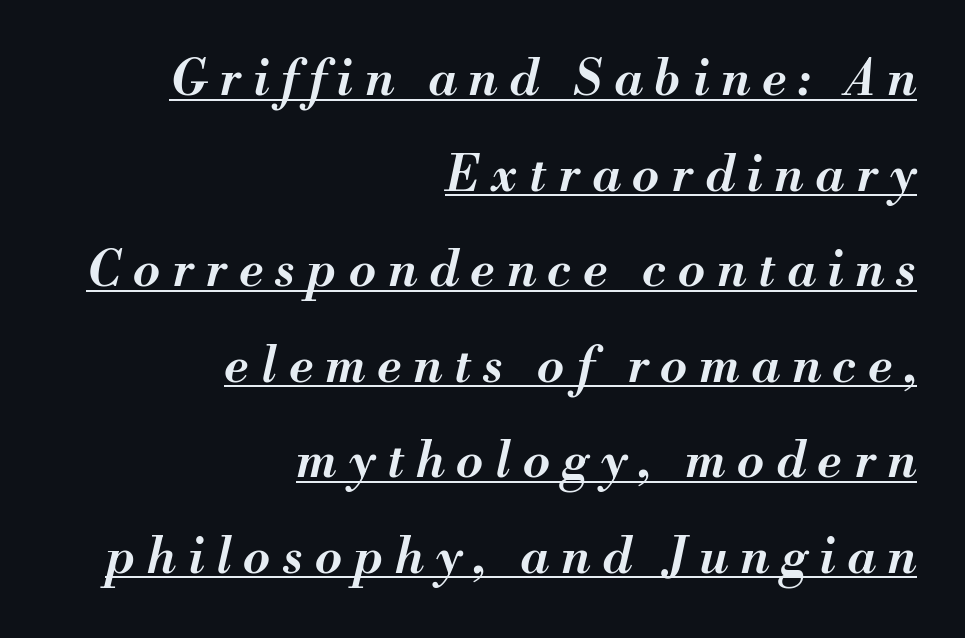
{"italic": "yes", "lean": "right", "slant_degrees": 13, "bold": "semi", "weight": "semibold", "width": "normal", "stroke_contrast": "medium", "x_height": "small", "monospaced": "no", "underline": "yes", "align": "right", "line_spacing": "loose", "line_spacing_ratio": 1.95, "letter_spacing": "wide", "letter_spacing_em": 0.25, "glyph_px": 49}
